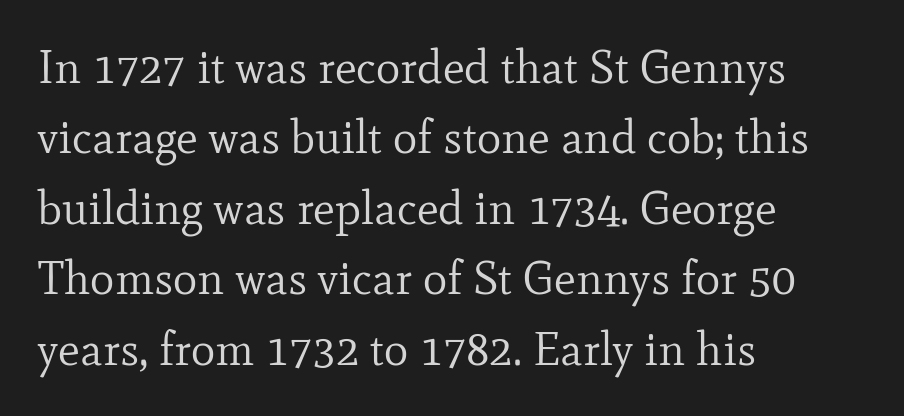
The image shows 46 px regular-weight serif type, upright; set left-aligned, normal line spacing (1.53x), normal letter spacing, not underlined; low stroke contrast and a small x-height.
